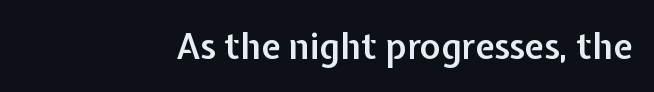
Does the type have serifs? No, each stem ends abruptly. Unmarked baselines from the first word to the last. This sample has the flowing, uneven cadence of proportional lettering. Nothing unusual about the tracking: characters are spaced as the font intends. Look at the stroke-to-counter ratio: somewhat heavy, a semibold.
